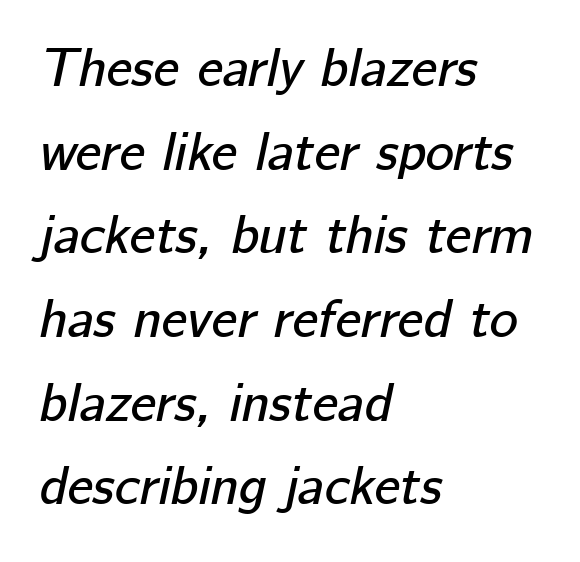
{"italic": "yes", "lean": "right", "slant_degrees": 12, "width": "normal", "stroke_contrast": "low", "x_height": "medium", "monospaced": "no", "underline": "no", "align": "left", "line_spacing": "normal", "line_spacing_ratio": 1.55, "letter_spacing": "normal", "letter_spacing_em": 0.0, "glyph_px": 54}
